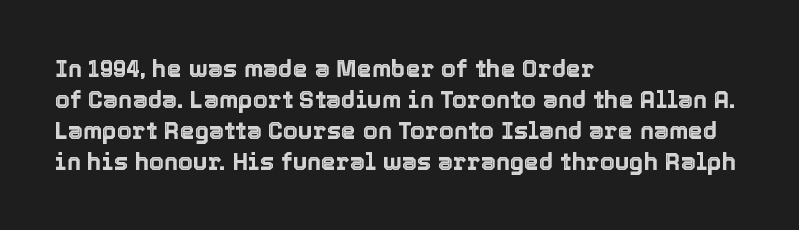
The image shows 24 px text type, upright; set left-aligned, normal line spacing (1.29x), normal letter spacing, not underlined.
